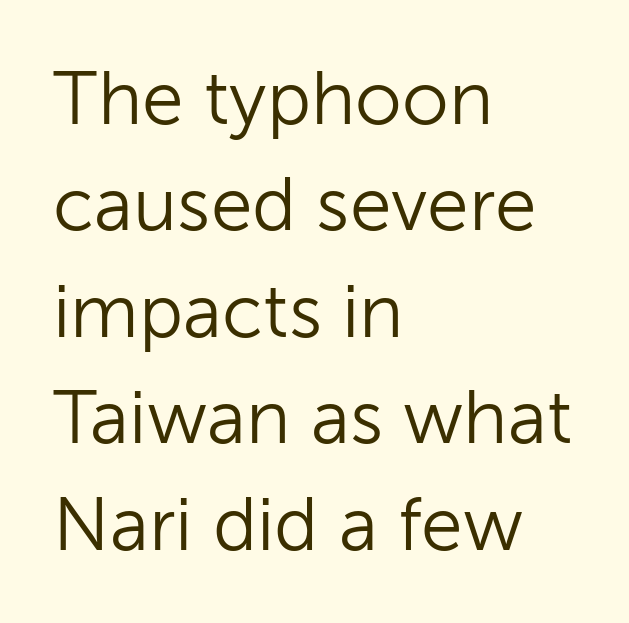
Q: Is the text bold? A: No.
Q: Is the text italic (slanted)? A: No, it is upright.
Q: Is the typeface a serif or a sans-serif typeface? A: Sans-serif.
Q: Is the text underlined? A: No.
Q: How is the paragraph aligned? A: Left-aligned.
Q: Is the spacing between letters normal or unusually wide? A: Normal.
Q: Is the spacing between lines tight, normal or loose? A: Normal.
Q: Width (condensed, normal, or wide)? A: Normal.
Q: Stroke contrast? A: Low.
Q: x-height? A: Medium.
Q: Monospaced? A: No.
